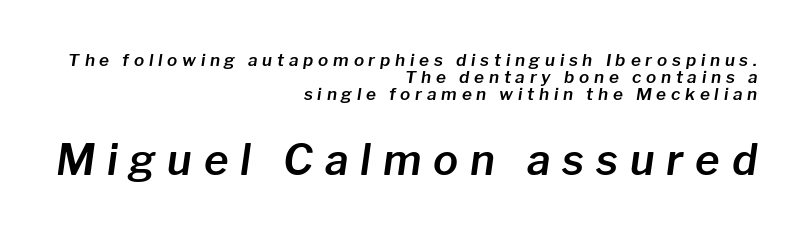
Between these two stacked blocks, the lower one wins on size. Looks like regular typesetting: each glyph gets only the width it needs. Reading down the block, your eye finds every line finishing at a fixed right position. Spacing between characters has been opened up far beyond the box default.
